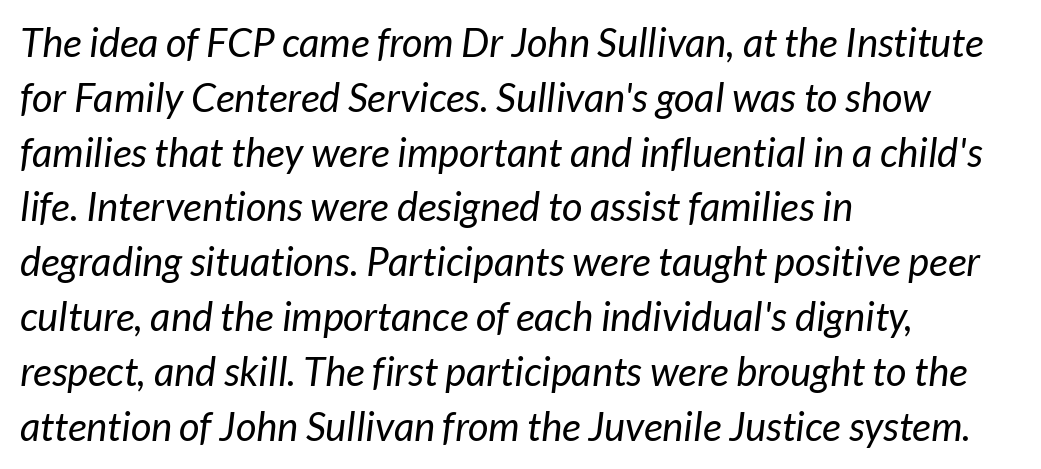
Q: Is the text bold? A: No.
Q: Is the typeface a serif or a sans-serif typeface? A: Sans-serif.
Q: Is the text underlined? A: No.
Q: How is the paragraph aligned? A: Left-aligned.
Q: Is the spacing between letters normal or unusually wide? A: Normal.
Q: Is the spacing between lines tight, normal or loose? A: Normal.
Q: Width (condensed, normal, or wide)? A: Normal.
Q: Stroke contrast? A: Low.
Q: x-height? A: Medium.
Q: Monospaced? A: No.
